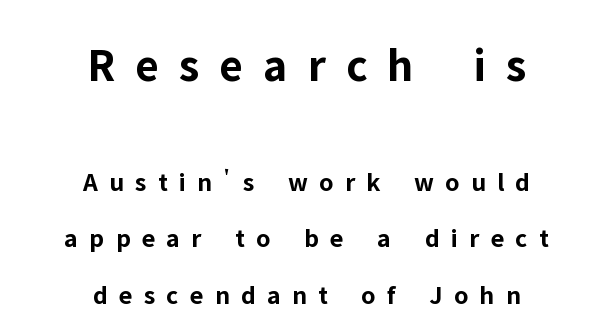
Q: Is the text bold? A: Yes.
Q: Is the text italic (slanted)? A: No, it is upright.
Q: Is the typeface a serif or a sans-serif typeface? A: Sans-serif.
Q: Is the text underlined? A: No.
Q: How is the paragraph aligned? A: Centered.
Q: Is the spacing between letters normal or unusually wide? A: Unusually wide.
Q: Is the spacing between lines tight, normal or loose? A: Loose.
Q: Which block of text is set in a larger size, the first (top) or the second (bottom)? A: The first (top) one.
Q: Width (condensed, normal, or wide)? A: Normal.
Q: Stroke contrast? A: Low.
Q: x-height? A: Medium.
Q: Monospaced? A: No.
